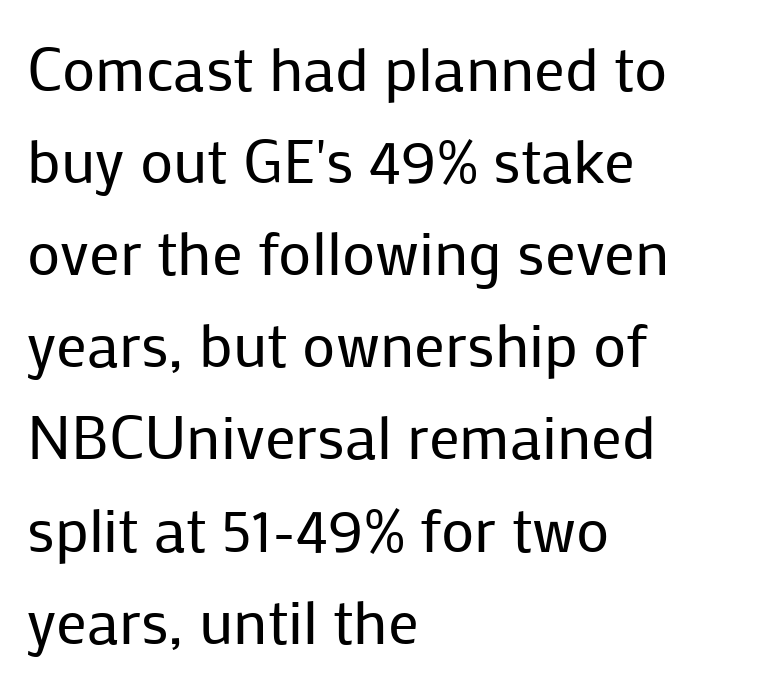
The image shows 61 px regular-weight sans-serif type, upright; set left-aligned, normal line spacing (1.51x), normal letter spacing, not underlined; low stroke contrast and a medium x-height.
